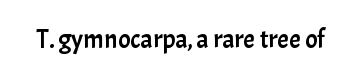
Q: Is the text italic (slanted)? A: No, it is upright.
Q: Is the text underlined? A: No.
Q: Is the spacing between letters normal or unusually wide? A: Normal.
